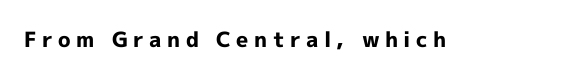
The image shows 21 px bold type, upright; set unusually wide letter spacing (+0.26 em), not underlined.
